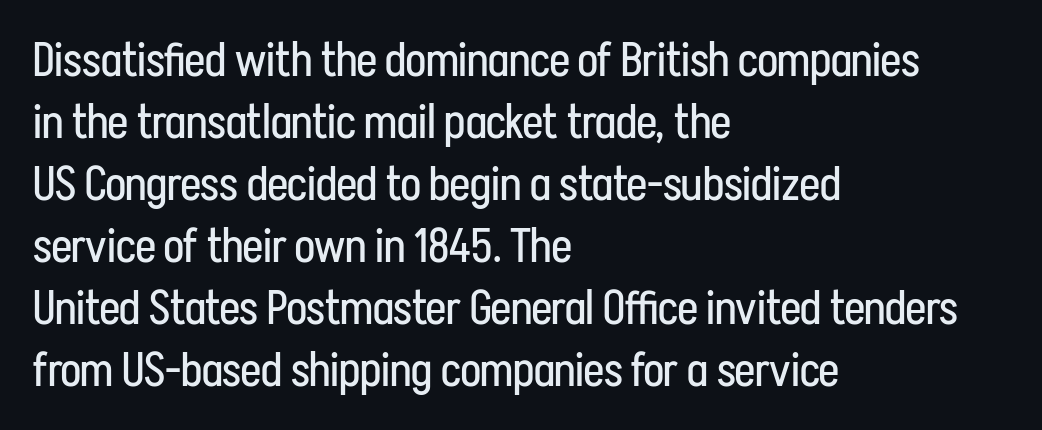
The image shows 47 px regular-weight, condensed sans-serif type, upright; set left-aligned, normal line spacing (1.32x), normal letter spacing, not underlined; low stroke contrast and a medium x-height.
